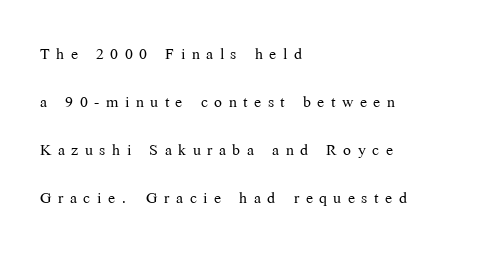
Q: Is the text bold? A: No.
Q: Is the text italic (slanted)? A: No, it is upright.
Q: Is the text underlined? A: No.
Q: How is the paragraph aligned? A: Left-aligned.
Q: Is the spacing between letters normal or unusually wide? A: Unusually wide.
Q: Is the spacing between lines tight, normal or loose? A: Loose.
